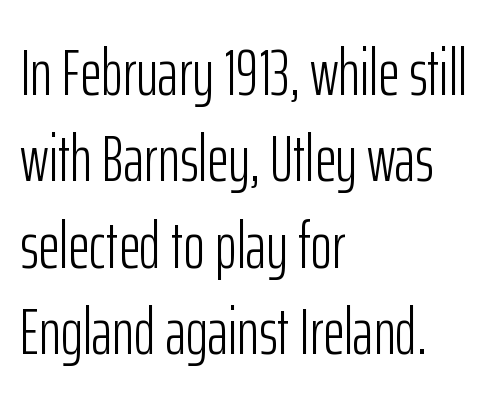
{"serif": "no", "italic": "no", "bold": "no", "weight": "light", "width": "condensed", "stroke_contrast": "low", "x_height": "medium", "monospaced": "no", "underline": "no", "align": "left", "line_spacing": "normal", "line_spacing_ratio": 1.31, "letter_spacing": "normal", "letter_spacing_em": 0.0, "glyph_px": 66}
